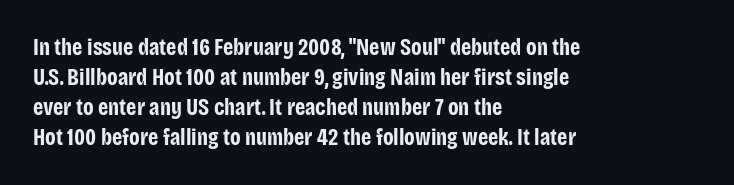
{"italic": "no", "bold": "yes", "underline": "no", "align": "left", "line_spacing": "normal", "line_spacing_ratio": 1.3, "letter_spacing": "normal", "letter_spacing_em": 0.0, "glyph_px": 23}
